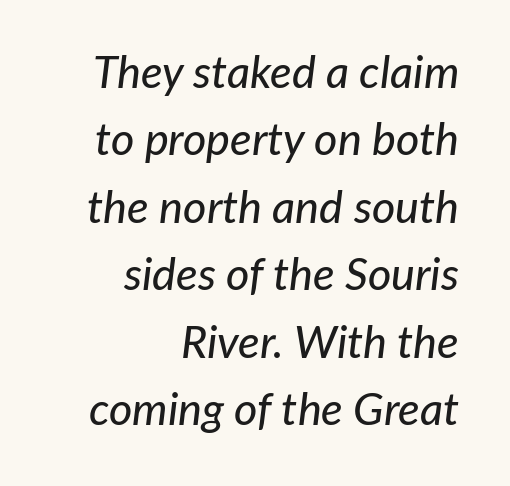
The lines sit at an ordinary, default distance from one another. Would a proofreader flag this as italicized? Yes. This rendering leaves character spacing at its baseline value. Lines of text with bare space underneath. Note the varied advance widths — an 'i' is clearly narrower than an 'm'.
